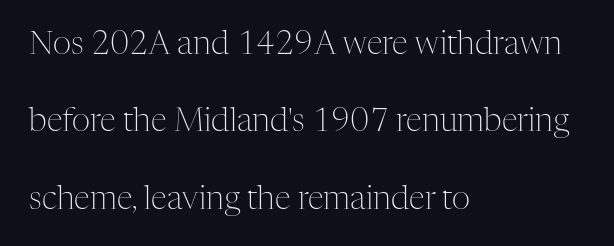
The image shows 32 px light serif type, upright; set left-aligned, loose line spacing (2.42x), normal letter spacing, not underlined; medium stroke contrast and a medium x-height.
